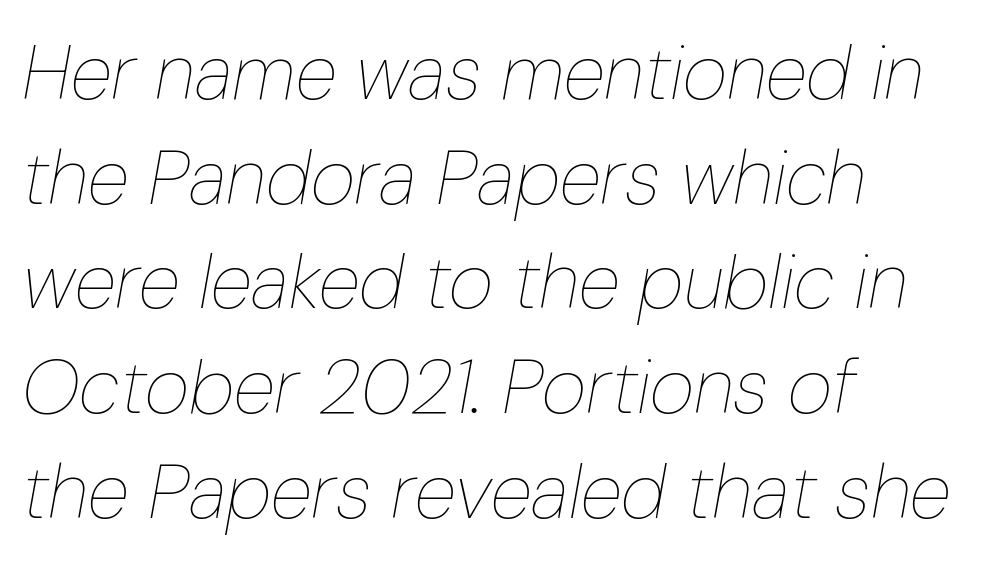
The image shows 77 px thin, condensed type, italic (leaning right); set left-aligned, normal line spacing (1.36x), normal letter spacing, not underlined; low stroke contrast and a medium x-height.
